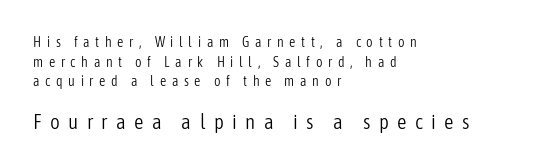
{"italic": "no", "bold": "no", "underline": "no", "align": "left", "line_spacing": "normal", "line_spacing_ratio": 1.41, "letter_spacing": "wide", "letter_spacing_em": 0.4, "larger_block": "second", "size_ratio": 1.5, "glyph_px": 21}
